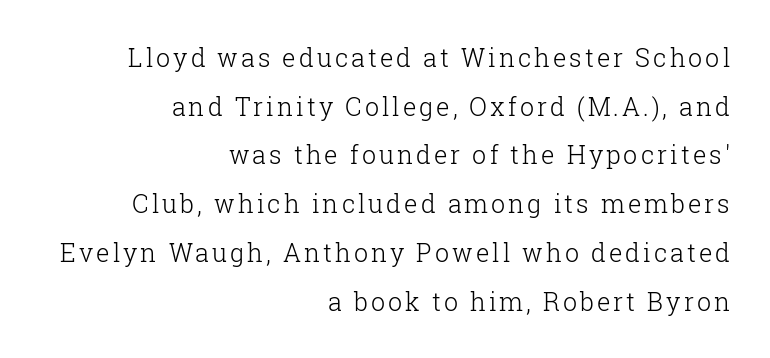
{"italic": "no", "bold": "no", "underline": "no", "align": "right", "line_spacing": "loose", "line_spacing_ratio": 1.95, "glyph_px": 25}
